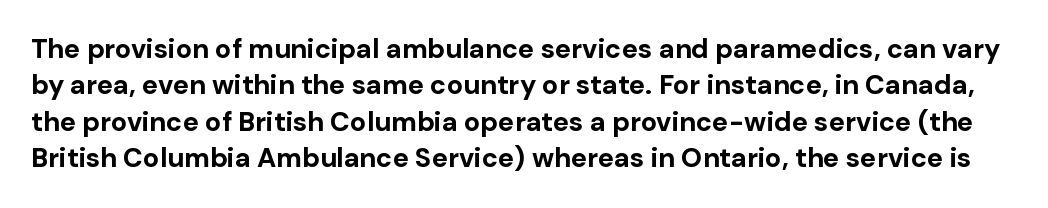
The font is running at its bold setting. Posture: upright roman. Clear beneath every line of the passage. The lines sit at an ordinary, default distance from one another. This sample uses plain, unmodified letter spacing.
